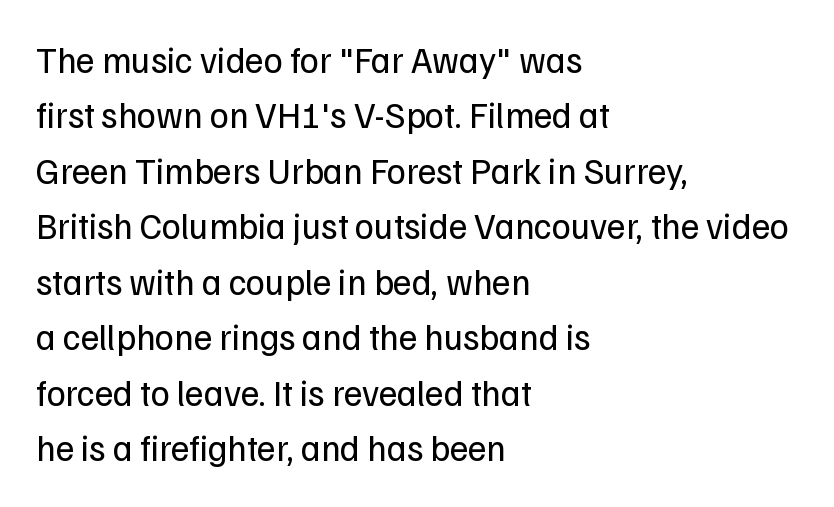
{"serif": "no", "italic": "no", "bold": "no", "weight": "regular", "width": "normal", "stroke_contrast": "low", "x_height": "medium", "monospaced": "no", "underline": "no", "align": "left", "line_spacing": "normal", "line_spacing_ratio": 1.54, "letter_spacing": "normal", "letter_spacing_em": 0.0, "glyph_px": 36}
